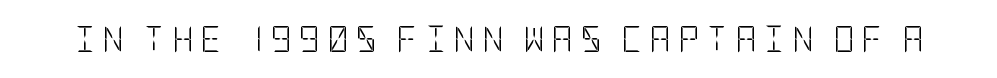
Q: Is the text bold? A: No.
Q: Is the text italic (slanted)? A: No, it is upright.
Q: Is the text underlined? A: No.
Q: Is the spacing between letters normal or unusually wide? A: Unusually wide.
